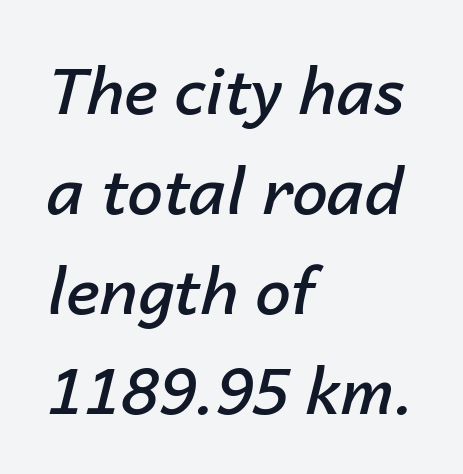
The image shows 64 px semibold type, italic (leaning right); set left-aligned, normal line spacing (1.56x), normal letter spacing, not underlined; low stroke contrast and a medium x-height.
